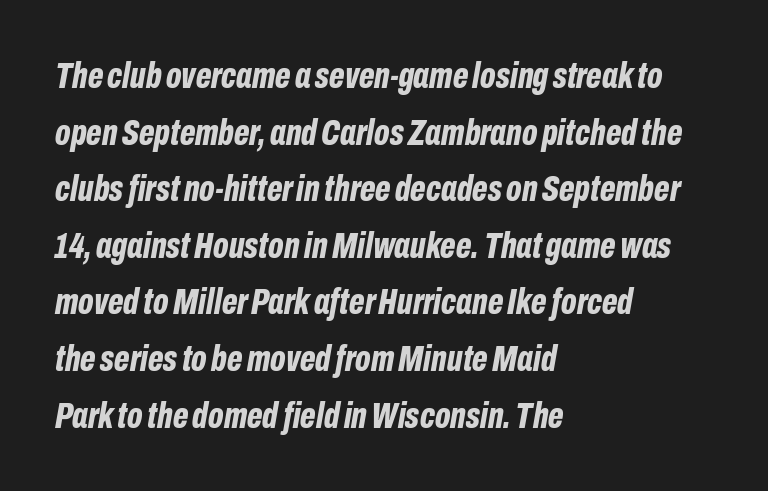
Q: Is the text bold? A: Yes.
Q: Is the text italic (slanted)? A: Yes, it leans right by about 10 degrees.
Q: Is the text underlined? A: No.
Q: How is the paragraph aligned? A: Left-aligned.
Q: Is the spacing between letters normal or unusually wide? A: Normal.
Q: Is the spacing between lines tight, normal or loose? A: Normal.
Q: Width (condensed, normal, or wide)? A: Condensed.
Q: Stroke contrast? A: Low.
Q: x-height? A: Medium.
Q: Monospaced? A: No.
